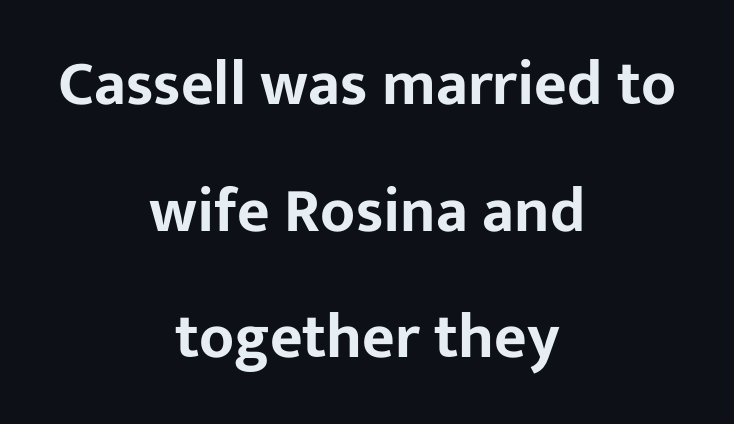
{"serif": "no", "italic": "no", "width": "normal", "stroke_contrast": "low", "x_height": "medium", "monospaced": "no", "underline": "no", "align": "center", "line_spacing": "loose", "line_spacing_ratio": 2.01, "letter_spacing": "normal", "letter_spacing_em": 0.0, "glyph_px": 63}
